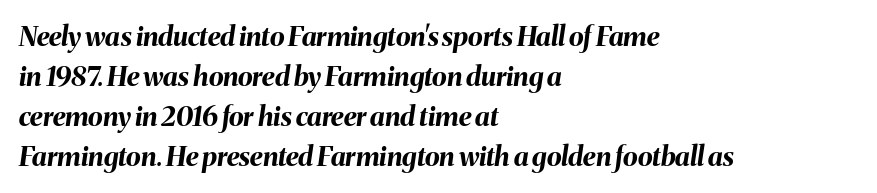
{"italic": "yes", "lean": "right", "slant_degrees": 8, "bold": "yes", "underline": "no", "align": "left", "line_spacing": "normal", "line_spacing_ratio": 1.48, "letter_spacing": "normal", "letter_spacing_em": 0.0, "glyph_px": 27}
